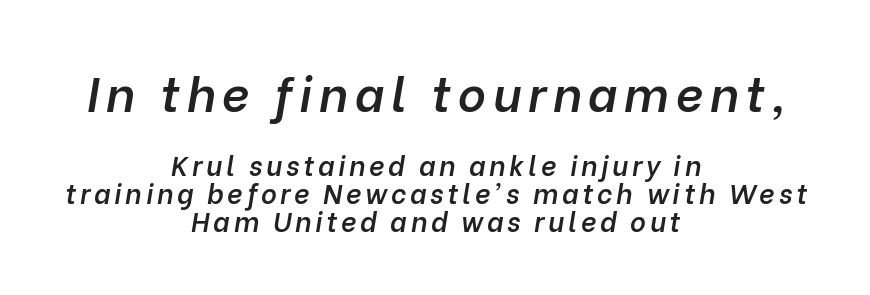
The composition opens big and finishes small. Type without underlining. The letters are semibold — heavier than regular but short of a full bold. Interline gaps are noticeably narrow in this sample.
